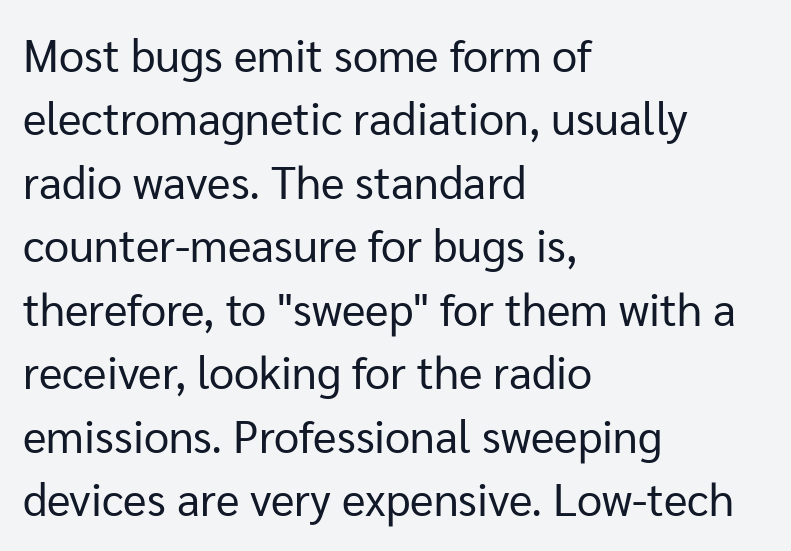
Q: Is the text bold? A: No.
Q: Is the text italic (slanted)? A: No, it is upright.
Q: Is the typeface a serif or a sans-serif typeface? A: Sans-serif.
Q: Is the text underlined? A: No.
Q: How is the paragraph aligned? A: Left-aligned.
Q: Is the spacing between letters normal or unusually wide? A: Normal.
Q: Is the spacing between lines tight, normal or loose? A: Normal.
Q: Width (condensed, normal, or wide)? A: Normal.
Q: Stroke contrast? A: Low.
Q: x-height? A: Medium.
Q: Monospaced? A: No.
